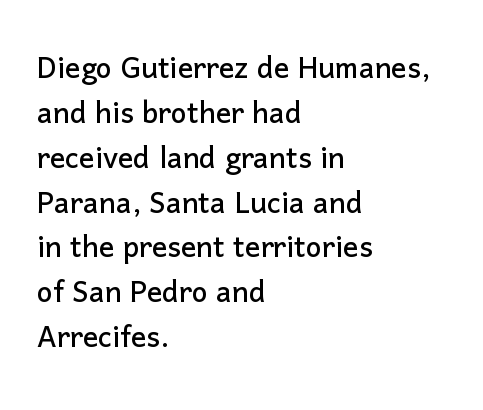
{"serif": "no", "italic": "no", "width": "normal", "stroke_contrast": "low", "x_height": "medium", "monospaced": "no", "underline": "no", "align": "left", "line_spacing_ratio": 1.18, "letter_spacing": "normal", "letter_spacing_em": 0.0, "glyph_px": 38}
